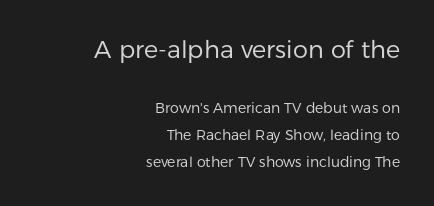
{"italic": "no", "bold": "no", "underline": "no", "align": "right", "line_spacing": "loose", "line_spacing_ratio": 1.92, "letter_spacing": "normal", "letter_spacing_em": 0.0, "larger_block": "first", "size_ratio": 1.71, "glyph_px": 24}
